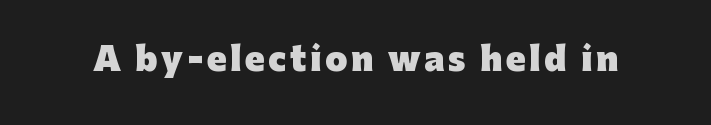
Q: Is the text bold? A: Yes.
Q: Is the text italic (slanted)? A: No, it is upright.
Q: Is the typeface a serif or a sans-serif typeface? A: Sans-serif.
Q: Is the text underlined? A: No.
Q: Width (condensed, normal, or wide)? A: Normal.
Q: Stroke contrast? A: Low.
Q: x-height? A: Medium.
Q: Monospaced? A: No.
